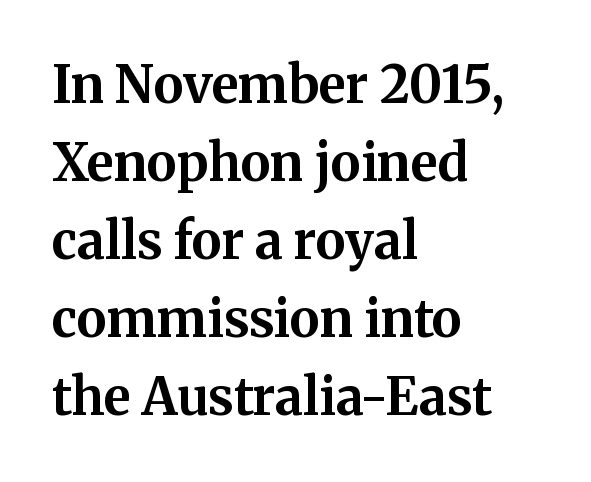
Q: Is the text bold? A: Yes.
Q: Is the text italic (slanted)? A: No, it is upright.
Q: Is the typeface a serif or a sans-serif typeface? A: Serif.
Q: Is the text underlined? A: No.
Q: How is the paragraph aligned? A: Left-aligned.
Q: Is the spacing between letters normal or unusually wide? A: Normal.
Q: Is the spacing between lines tight, normal or loose? A: Normal.
Q: Width (condensed, normal, or wide)? A: Normal.
Q: Stroke contrast? A: Medium.
Q: x-height? A: Medium.
Q: Monospaced? A: No.
